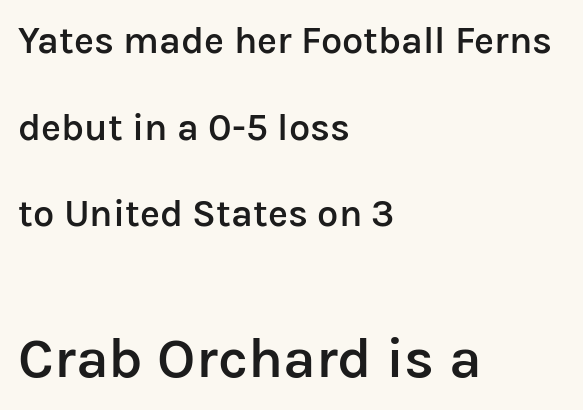
Q: Is the text bold? A: Semi-bold.
Q: Is the text italic (slanted)? A: No, it is upright.
Q: Is the typeface a serif or a sans-serif typeface? A: Sans-serif.
Q: Is the text underlined? A: No.
Q: How is the paragraph aligned? A: Left-aligned.
Q: Is the spacing between letters normal or unusually wide? A: Normal.
Q: Is the spacing between lines tight, normal or loose? A: Loose.
Q: Which block of text is set in a larger size, the first (top) or the second (bottom)? A: The second (bottom) one.
Q: Width (condensed, normal, or wide)? A: Normal.
Q: Stroke contrast? A: Low.
Q: x-height? A: Medium.
Q: Monospaced? A: No.
